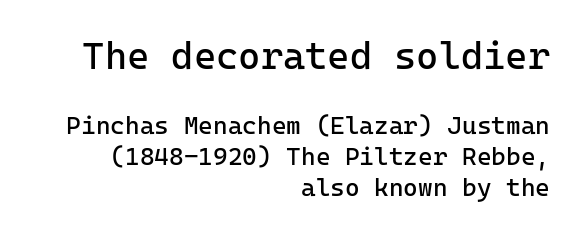
{"serif": "no", "italic": "no", "bold": "no", "weight": "regular", "width": "normal", "stroke_contrast": "low", "x_height": "medium", "monospaced": "yes", "underline": "no", "align": "right", "line_spacing_ratio": 1.23, "letter_spacing": "normal", "letter_spacing_em": 0.0, "larger_block": "first", "size_ratio": 1.52, "glyph_px": 38}
